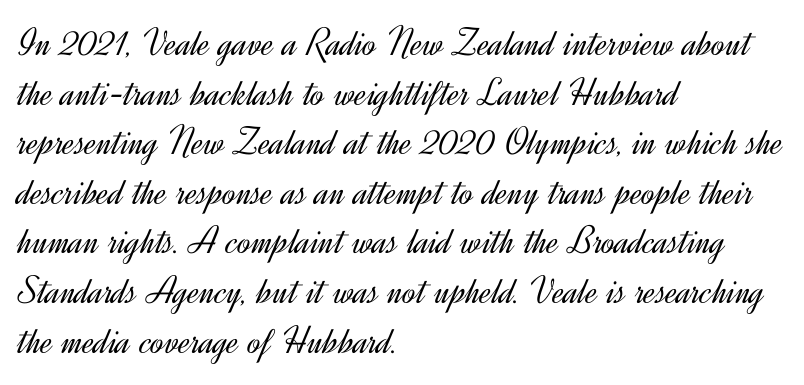
{"serif": "no", "bold": "no", "weight": "light", "width": "normal", "x_height": "small", "monospaced": "no", "underline": "no", "align": "left", "line_spacing_ratio": 1.24, "letter_spacing": "normal", "letter_spacing_em": 0.0, "glyph_px": 40}
